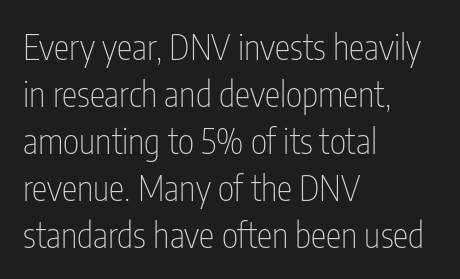
{"serif": "no", "italic": "no", "bold": "no", "weight": "thin", "width": "condensed", "stroke_contrast": "low", "x_height": "medium", "monospaced": "no", "underline": "no", "align": "left", "line_spacing": "normal", "line_spacing_ratio": 1.34, "letter_spacing": "normal", "letter_spacing_em": 0.0, "glyph_px": 35}
